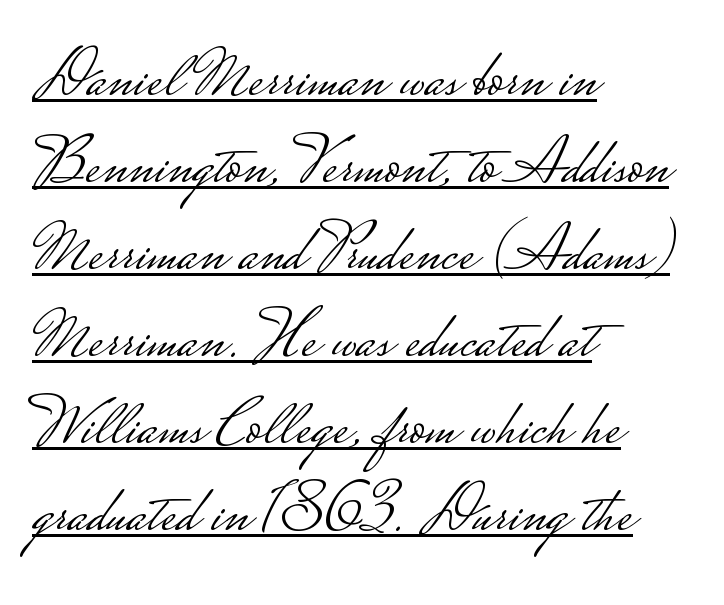
The image shows 68 px light, wide sans-serif type; set left-aligned, normal line spacing (1.28x), normal letter spacing, underlined; low stroke contrast.
